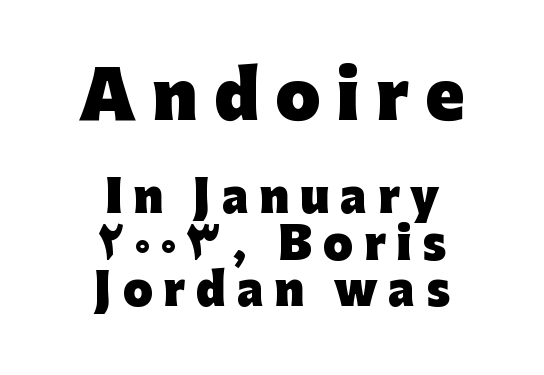
Q: Is the text bold? A: Yes.
Q: Is the text italic (slanted)? A: No, it is upright.
Q: Is the typeface a serif or a sans-serif typeface? A: Sans-serif.
Q: Is the text underlined? A: No.
Q: How is the paragraph aligned? A: Centered.
Q: Is the spacing between letters normal or unusually wide? A: Unusually wide.
Q: Is the spacing between lines tight, normal or loose? A: Tight.
Q: Which block of text is set in a larger size, the first (top) or the second (bottom)? A: The first (top) one.
Q: Width (condensed, normal, or wide)? A: Normal.
Q: Stroke contrast? A: Low.
Q: x-height? A: Medium.
Q: Monospaced? A: No.
